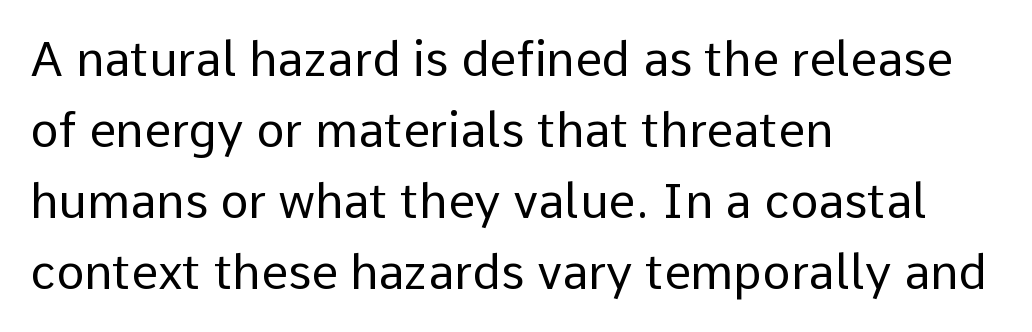
Q: Is the text bold? A: No.
Q: Is the text italic (slanted)? A: No, it is upright.
Q: Is the typeface a serif or a sans-serif typeface? A: Sans-serif.
Q: Is the text underlined? A: No.
Q: How is the paragraph aligned? A: Left-aligned.
Q: Is the spacing between letters normal or unusually wide? A: Normal.
Q: Is the spacing between lines tight, normal or loose? A: Normal.
Q: Width (condensed, normal, or wide)? A: Normal.
Q: Stroke contrast? A: Low.
Q: x-height? A: Medium.
Q: Monospaced? A: No.
